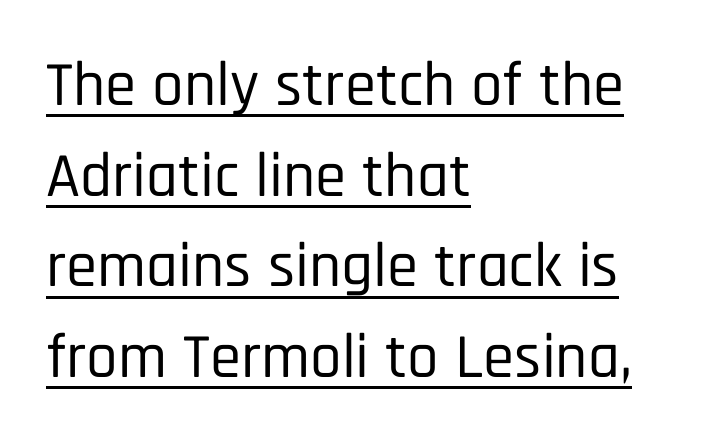
The image shows 63 px condensed sans-serif type, upright; set left-aligned, normal line spacing (1.44x), normal letter spacing, underlined; low stroke contrast and a large x-height.
